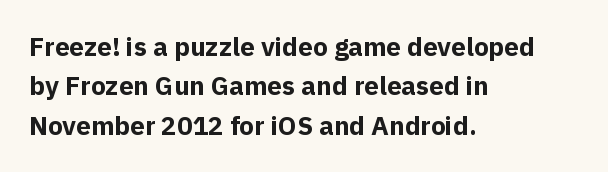
The image shows 26 px bold type, upright; set left-aligned, normal line spacing (1.51x), normal letter spacing, not underlined.
